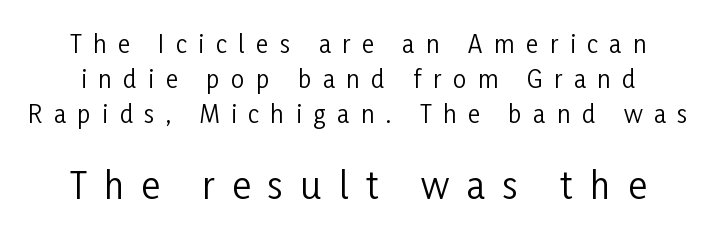
Q: Is the text bold? A: No.
Q: Is the text italic (slanted)? A: No, it is upright.
Q: Is the typeface a serif or a sans-serif typeface? A: Sans-serif.
Q: Is the text underlined? A: No.
Q: Is the spacing between letters normal or unusually wide? A: Unusually wide.
Q: Is the spacing between lines tight, normal or loose? A: Normal.
Q: Which block of text is set in a larger size, the first (top) or the second (bottom)? A: The second (bottom) one.
Q: Width (condensed, normal, or wide)? A: Condensed.
Q: Stroke contrast? A: Low.
Q: x-height? A: Medium.
Q: Monospaced? A: No.
